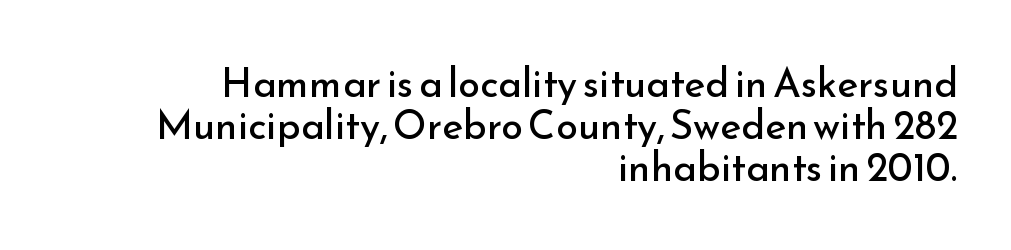
The image shows 40 px regular-weight sans-serif type, upright; set right-aligned, tight line spacing (1.05x), normal letter spacing, not underlined; low stroke contrast and a small x-height.
